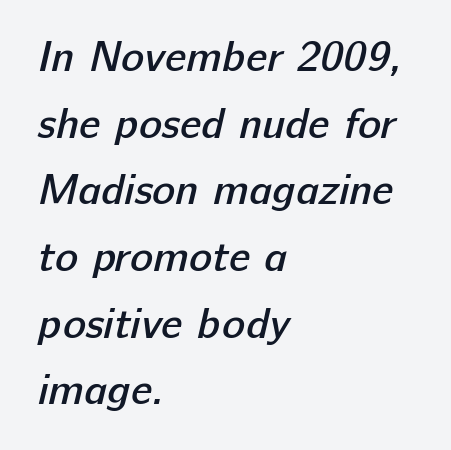
The glyphs in this specimen are sans serif. A classic flush-left, rag-right setting is used for this passage. Here the designer chose a conventional face with non-uniform glyph widths. Emphasis by weight is partial: semibold. Underlining? Definitely not there. Horizontal bands of white between lines are of average thickness.
